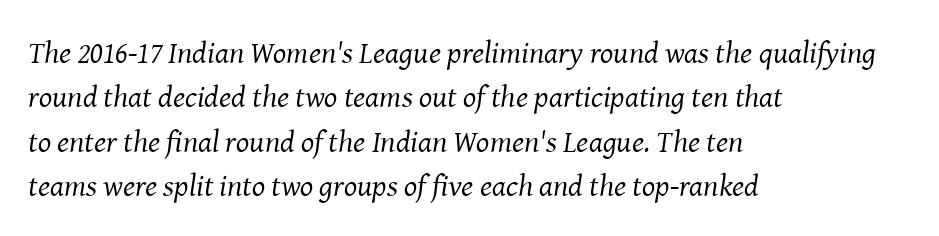
{"serif": "yes", "italic": "yes", "lean": "right", "slant_degrees": 8, "bold": "no", "weight": "regular", "width": "normal", "stroke_contrast": "medium", "x_height": "medium", "monospaced": "no", "underline": "no", "align": "left", "line_spacing": "normal", "line_spacing_ratio": 1.43, "letter_spacing": "normal", "letter_spacing_em": 0.0, "glyph_px": 31}
